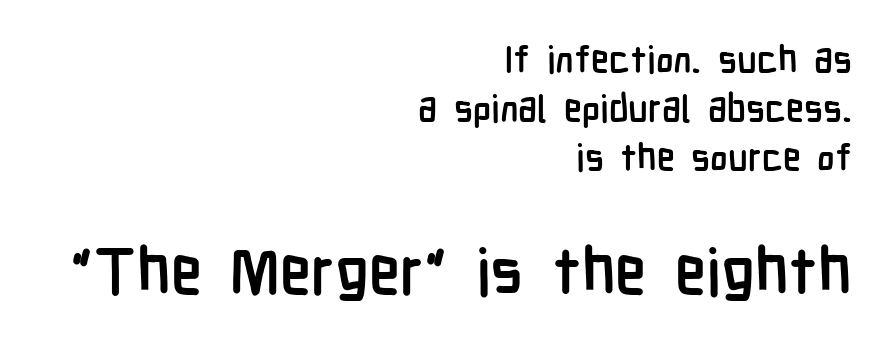
Q: Is the text bold? A: Yes.
Q: Is the text italic (slanted)? A: No, it is upright.
Q: Is the typeface a serif or a sans-serif typeface? A: Sans-serif.
Q: Is the text underlined? A: No.
Q: How is the paragraph aligned? A: Right-aligned.
Q: Is the spacing between letters normal or unusually wide? A: Normal.
Q: Is the spacing between lines tight, normal or loose? A: Normal.
Q: Which block of text is set in a larger size, the first (top) or the second (bottom)? A: The second (bottom) one.
Q: Width (condensed, normal, or wide)? A: Condensed.
Q: Stroke contrast? A: Low.
Q: x-height? A: Medium.
Q: Monospaced? A: No.
